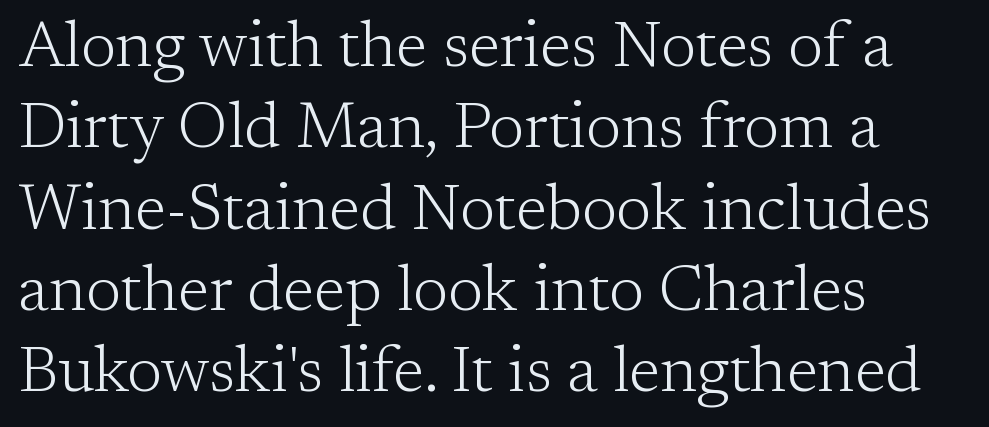
The image shows 64 px light serif type, upright; set left-aligned, normal line spacing (1.27x), normal letter spacing, not underlined; low stroke contrast and a medium x-height.
